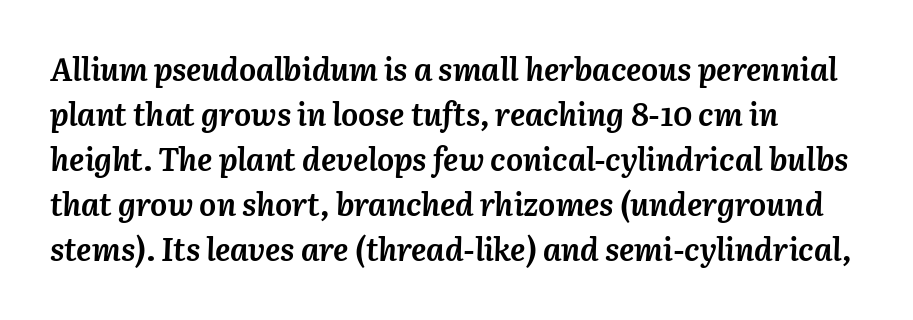
Q: Is the text bold? A: Yes.
Q: Is the text italic (slanted)? A: Yes, it leans right by about 3 degrees.
Q: Is the text underlined? A: No.
Q: How is the paragraph aligned? A: Left-aligned.
Q: Is the spacing between letters normal or unusually wide? A: Normal.
Q: Is the spacing between lines tight, normal or loose? A: Normal.
Q: Width (condensed, normal, or wide)? A: Normal.
Q: Stroke contrast? A: Medium.
Q: x-height? A: Medium.
Q: Monospaced? A: No.
